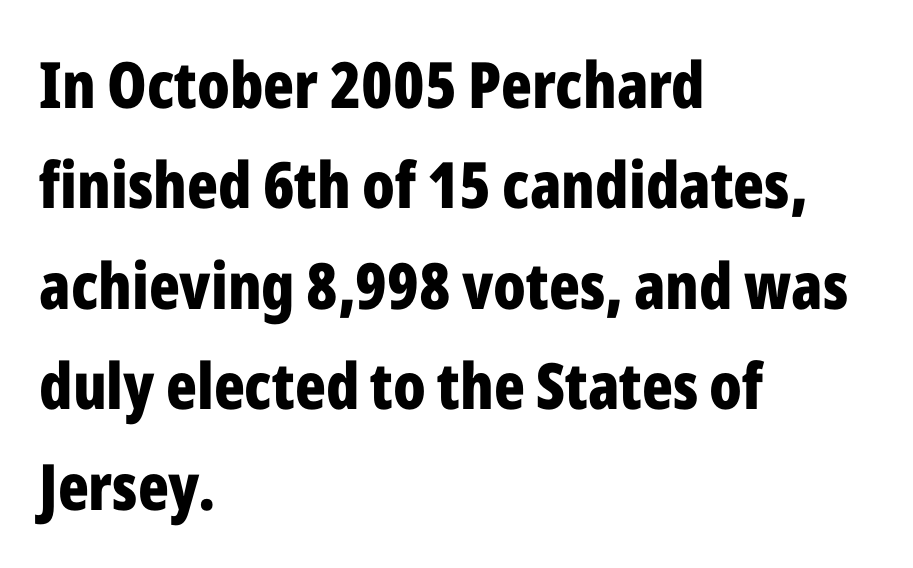
Q: Is the text bold? A: Yes.
Q: Is the text italic (slanted)? A: No, it is upright.
Q: Is the typeface a serif or a sans-serif typeface? A: Sans-serif.
Q: Is the text underlined? A: No.
Q: How is the paragraph aligned? A: Left-aligned.
Q: Is the spacing between letters normal or unusually wide? A: Normal.
Q: Is the spacing between lines tight, normal or loose? A: Normal.
Q: Width (condensed, normal, or wide)? A: Condensed.
Q: Stroke contrast? A: Low.
Q: x-height? A: Medium.
Q: Monospaced? A: No.
